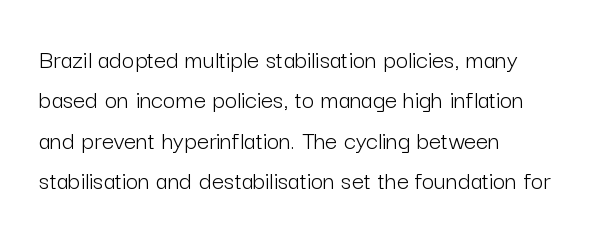
The passage shown stacks its lines at a standard gap. Students, note that the glyphs here touch the page at normal intervals. This reads as an unemphasized weight, regular at the heaviest. Typeset ragged right — the left edge is the straight one. No italicization has been applied; the sample stays upright.
